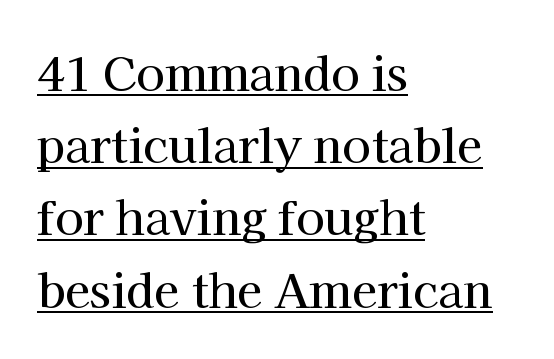
Q: Is the text italic (slanted)? A: No, it is upright.
Q: Is the typeface a serif or a sans-serif typeface? A: Serif.
Q: Is the text underlined? A: Yes.
Q: How is the paragraph aligned? A: Left-aligned.
Q: Is the spacing between letters normal or unusually wide? A: Normal.
Q: Is the spacing between lines tight, normal or loose? A: Normal.
Q: Width (condensed, normal, or wide)? A: Normal.
Q: Stroke contrast? A: High.
Q: x-height? A: Medium.
Q: Monospaced? A: No.
